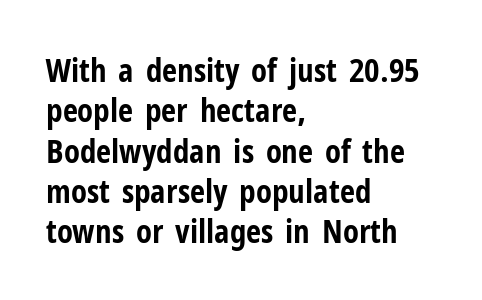
No italicization has been applied; the sample stays upright. The paragraph has a hard left edge and a soft right edge. The letterforms sit shoulder to shoulder at normal distance. What weight is shown? A full bold with thick strokes. Letters rest on an invisible, unmarked baseline. Letterform terminals end flat and unadorned throughout the passage.
